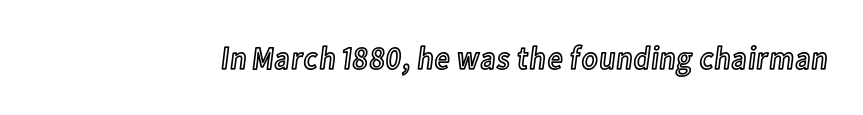
{"width": "condensed", "x_height": "medium", "monospaced": "no", "underline": "no", "letter_spacing": "normal", "letter_spacing_em": 0.0, "glyph_px": 33}
